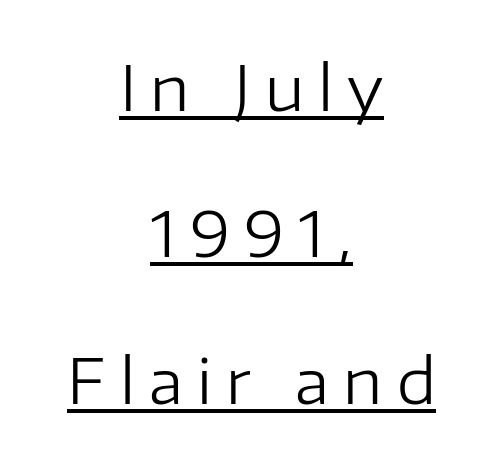
{"serif": "no", "italic": "no", "bold": "no", "weight": "regular", "width": "normal", "stroke_contrast": "low", "x_height": "medium", "monospaced": "no", "underline": "yes", "align": "center", "line_spacing": "loose", "line_spacing_ratio": 2.36, "letter_spacing": "wide", "letter_spacing_em": 0.23, "glyph_px": 62}
